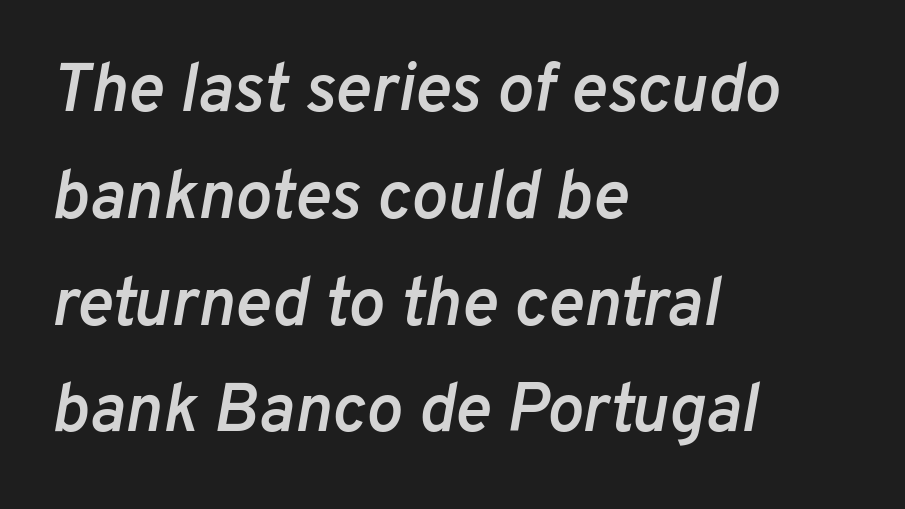
Q: Is the text bold? A: Semi-bold.
Q: Is the text italic (slanted)? A: Yes, it leans right by about 10 degrees.
Q: Is the text underlined? A: No.
Q: How is the paragraph aligned? A: Left-aligned.
Q: Is the spacing between letters normal or unusually wide? A: Normal.
Q: Is the spacing between lines tight, normal or loose? A: Normal.
Q: Width (condensed, normal, or wide)? A: Normal.
Q: Stroke contrast? A: Low.
Q: x-height? A: Medium.
Q: Monospaced? A: No.
